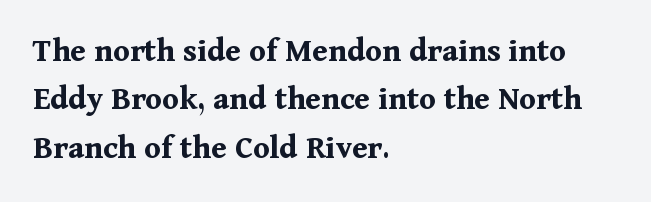
{"serif": "yes", "italic": "no", "bold": "yes", "weight": "bold", "width": "normal", "stroke_contrast": "medium", "x_height": "medium", "monospaced": "no", "underline": "no", "align": "left", "line_spacing": "normal", "line_spacing_ratio": 1.42, "letter_spacing": "normal", "letter_spacing_em": 0.0, "glyph_px": 34}
